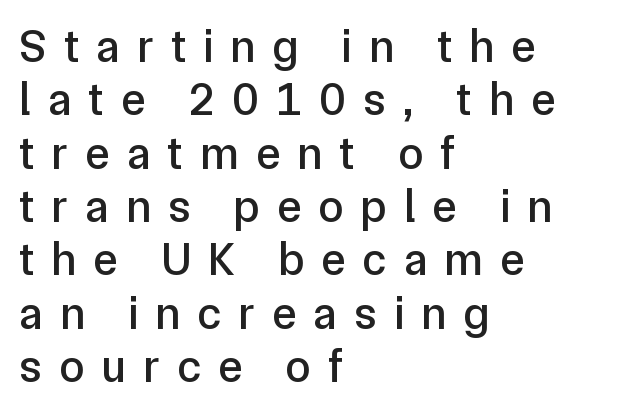
{"serif": "no", "italic": "no", "width": "normal", "stroke_contrast": "low", "x_height": "medium", "monospaced": "no", "underline": "no", "align": "left", "line_spacing_ratio": 1.16, "letter_spacing": "wide", "letter_spacing_em": 0.37, "glyph_px": 46}
